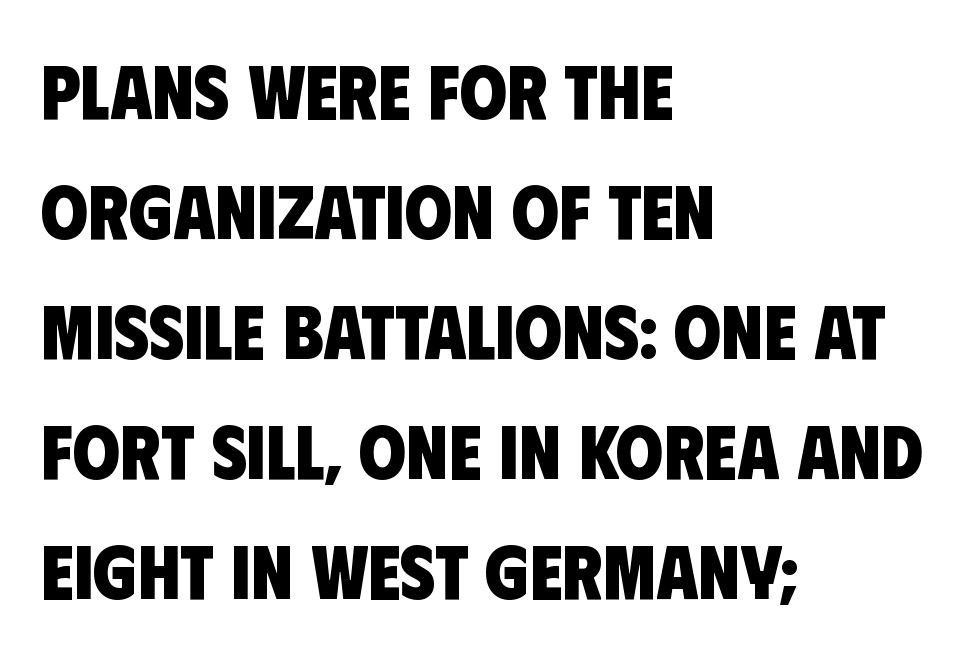
{"serif": "no", "bold": "yes", "weight": "heavy", "width": "condensed", "stroke_contrast": "low", "x_height": "large", "monospaced": "no", "underline": "no", "align": "left", "line_spacing": "normal", "line_spacing_ratio": 1.58, "letter_spacing": "normal", "letter_spacing_em": 0.0, "glyph_px": 76}
